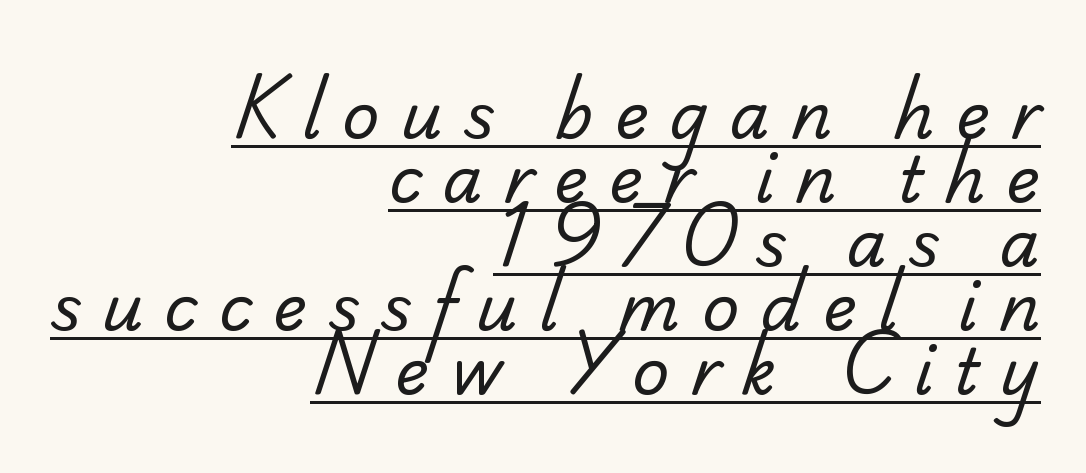
The rendering shows small feet on the letterforms — a serif design. The passage shown is typed in a proportional face where columns would drift. Reading down the column, the eye jumps only a short way to each next line. Every row of glyphs terminates at an identical x-position on the right. Each line of the rendering has a horizontal stroke beneath the glyphs. Stroke mass is kept to a normal reading level or below.
